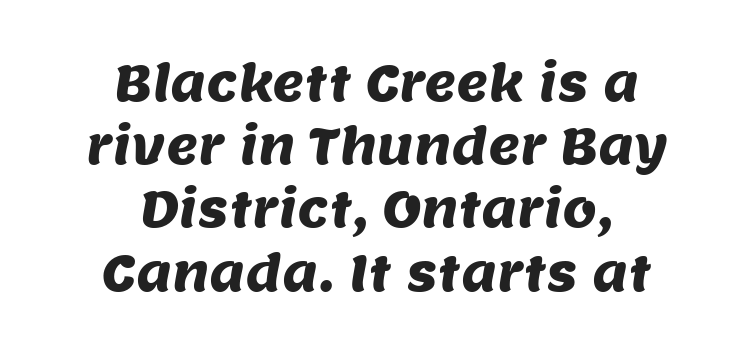
Looks like regular typesetting: each glyph gets only the width it needs. These lines sit exactly where default settings would place them. Nobody touched the tracking dial on this one. Every row of glyphs is offset so its center matches the block's center.
